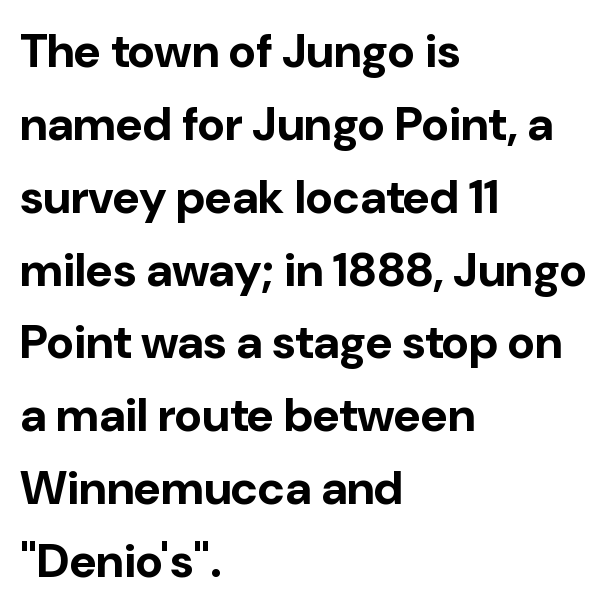
{"serif": "no", "italic": "no", "bold": "yes", "weight": "bold", "width": "normal", "stroke_contrast": "low", "x_height": "medium", "monospaced": "no", "underline": "no", "align": "left", "line_spacing": "normal", "line_spacing_ratio": 1.55, "letter_spacing": "normal", "letter_spacing_em": 0.0, "glyph_px": 47}
